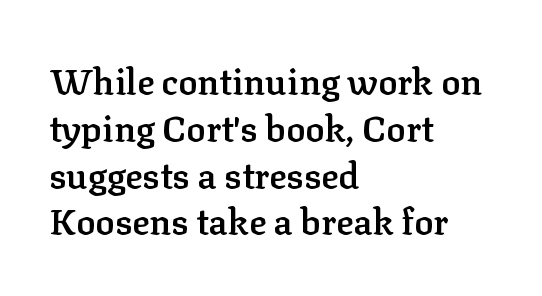
Glance below the letters and you will spot only blank space. This sample has the flowing, uneven cadence of proportional lettering. These lines stack with their left ends in a neat column. Every stem runs plumb, perpendicular to the baseline. Compared with typical body copy, the letter spacing here is the same.
